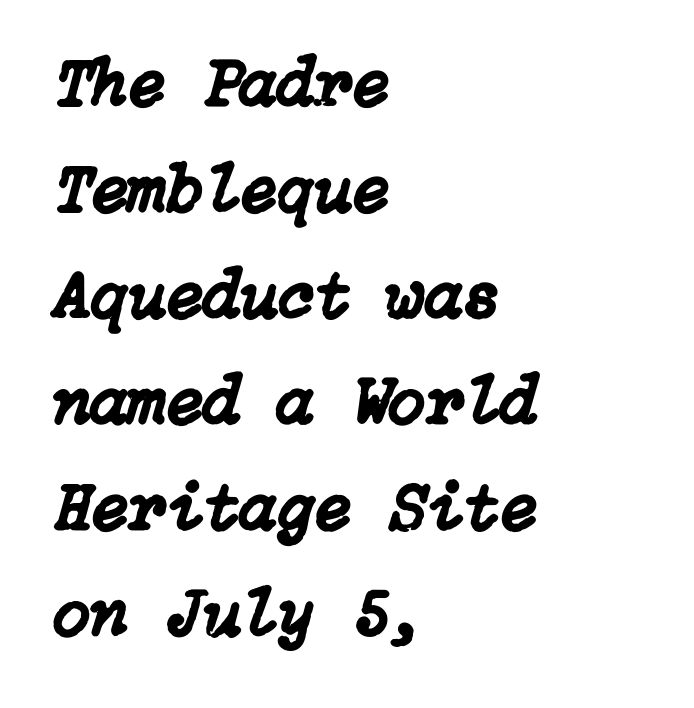
Q: Is the text italic (slanted)? A: Yes, it leans right by about 15 degrees.
Q: Is the text underlined? A: No.
Q: How is the paragraph aligned? A: Left-aligned.
Q: Is the spacing between letters normal or unusually wide? A: Normal.
Q: Is the spacing between lines tight, normal or loose? A: Normal.
Q: Width (condensed, normal, or wide)? A: Normal.
Q: Stroke contrast? A: Low.
Q: x-height? A: Medium.
